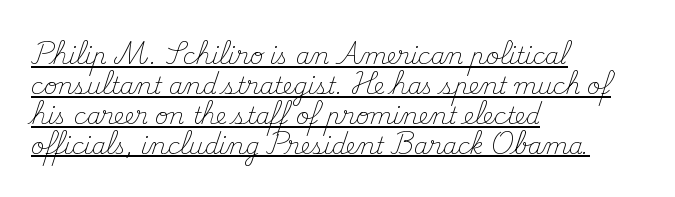
The passage shown has conventional tracking throughout. Compared with typical paragraphs, the rows here are spaced about the same. The strokes carry an ordinary text weight at most.
